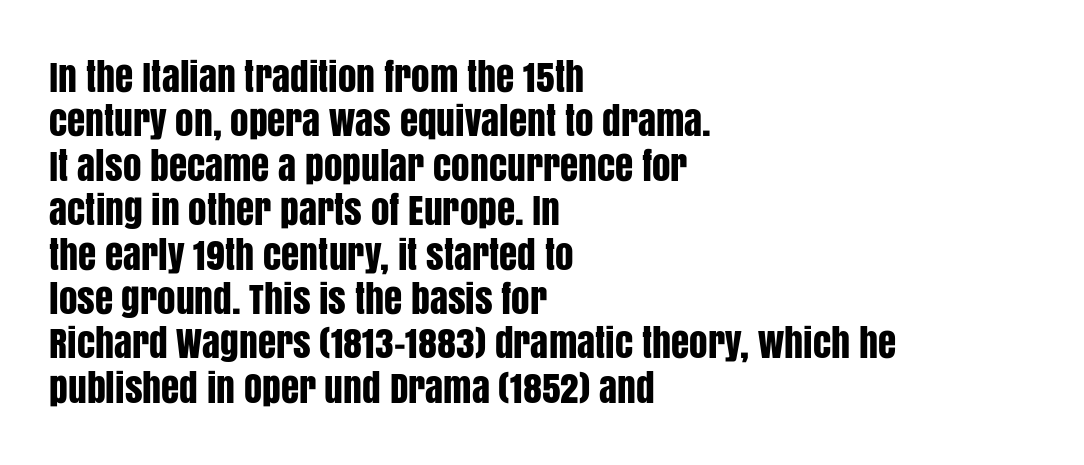
The image shows 37 px condensed sans-serif type, upright; set left-aligned, line spacing 1.2x, normal letter spacing, not underlined; low stroke contrast and a large x-height.
